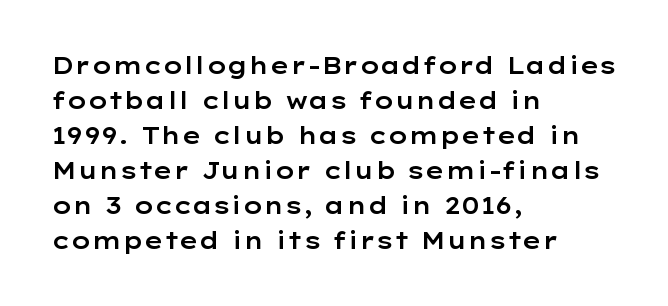
Left-aligned paragraph, ragged on the right. This sample uses an upright cut, with every glyph sitting square on the baseline. Only glyphs here, with clear space below each row. In terms of letterspacing, this is plain default setting. The line-height multiplier appears to be the usual default.
